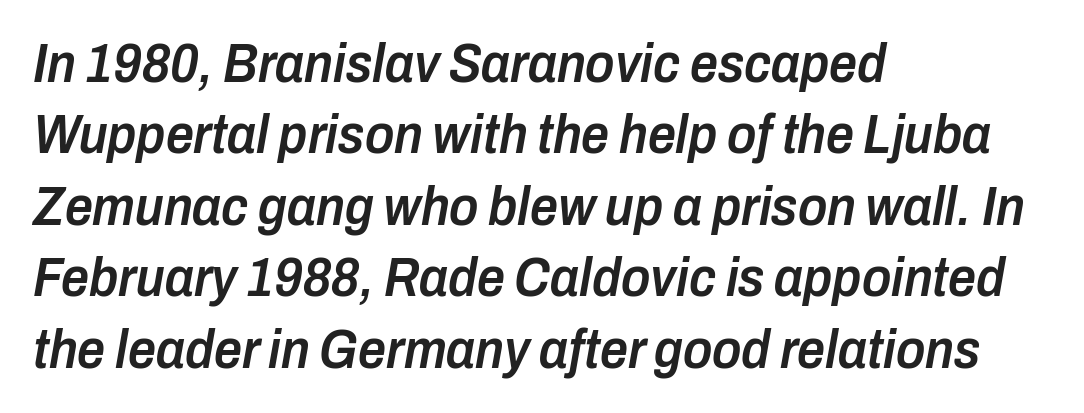
Character widths vary here, with narrow letters taking less room than wide ones. Words float on clear page, feet unadorned. The designer left line spacing at the default. The letters are slanted; this is an italic face.
